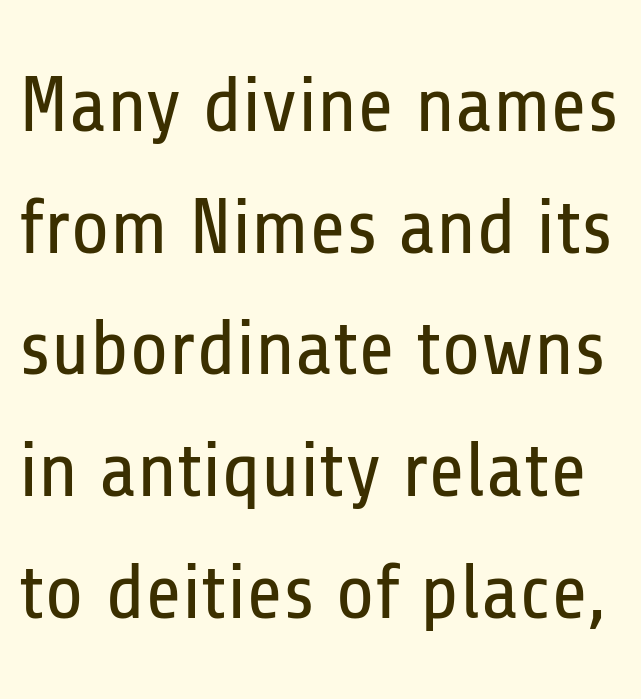
The image shows 79 px regular-weight, condensed sans-serif type, upright; set normal line spacing (1.54x), normal letter spacing, not underlined; low stroke contrast and a medium x-height.
